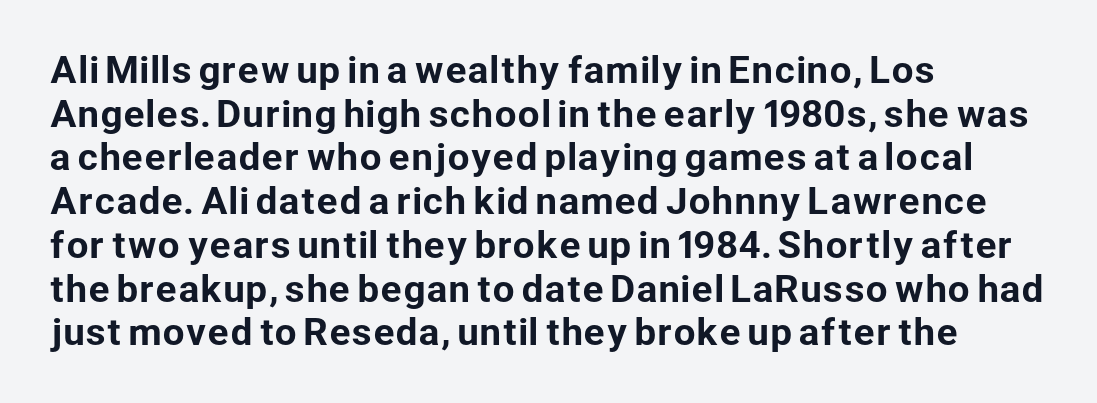
Q: Is the text italic (slanted)? A: No, it is upright.
Q: Is the typeface a serif or a sans-serif typeface? A: Sans-serif.
Q: Is the text underlined? A: No.
Q: How is the paragraph aligned? A: Left-aligned.
Q: Is the spacing between letters normal or unusually wide? A: Normal.
Q: Is the spacing between lines tight, normal or loose? A: Normal.
Q: Width (condensed, normal, or wide)? A: Normal.
Q: Stroke contrast? A: Low.
Q: x-height? A: Medium.
Q: Monospaced? A: No.
